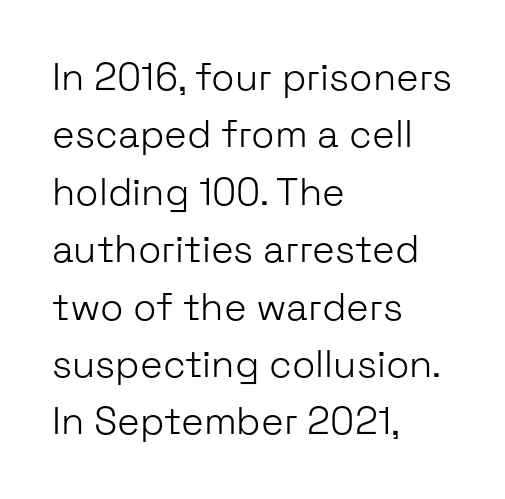
Q: Is the text bold? A: No.
Q: Is the text italic (slanted)? A: No, it is upright.
Q: Is the typeface a serif or a sans-serif typeface? A: Sans-serif.
Q: Is the text underlined? A: No.
Q: How is the paragraph aligned? A: Left-aligned.
Q: Is the spacing between letters normal or unusually wide? A: Normal.
Q: Is the spacing between lines tight, normal or loose? A: Normal.
Q: Width (condensed, normal, or wide)? A: Normal.
Q: Stroke contrast? A: Low.
Q: x-height? A: Medium.
Q: Monospaced? A: No.
